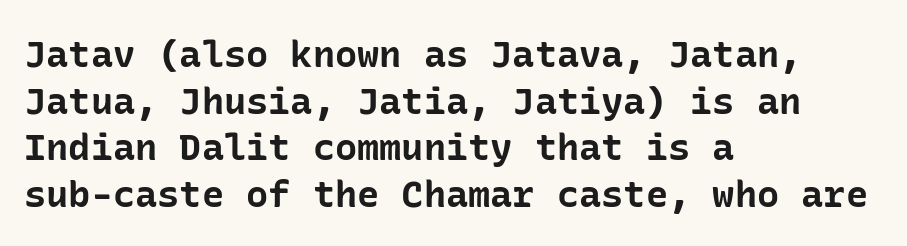
Pretty heavy lettering here — definitely bold. Designer's note — italics off, roman on. Caption: multi-line text, flush left, ragged right. The rendering shows plain stroke endings on the letterforms — a sans-serif design.
